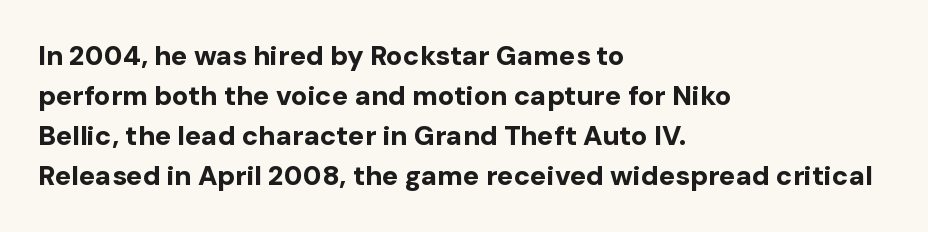
Q: Is the text bold? A: Yes.
Q: Is the text italic (slanted)? A: No, it is upright.
Q: Is the text underlined? A: No.
Q: How is the paragraph aligned? A: Left-aligned.
Q: Is the spacing between letters normal or unusually wide? A: Normal.
Q: Is the spacing between lines tight, normal or loose? A: Normal.
